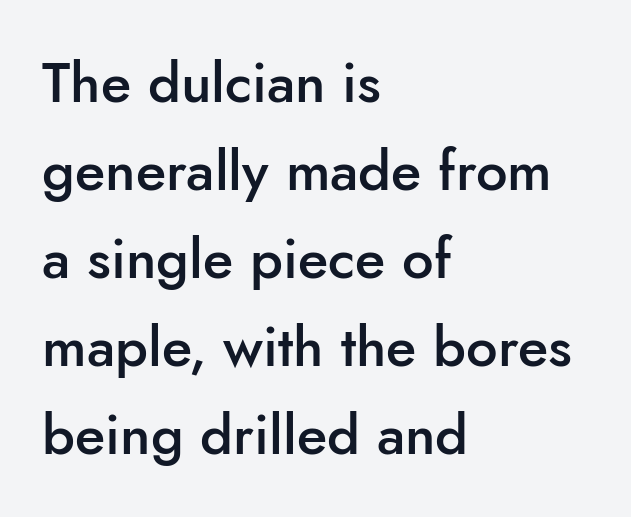
A student would call this left alignment; a typographer would say flush left, rag right. The rendering keeps characters at their native spacing. Notice how descenders clear the ascenders below comfortably — that's standard leading. As a designer I'd log this as weight 600, semibold.
